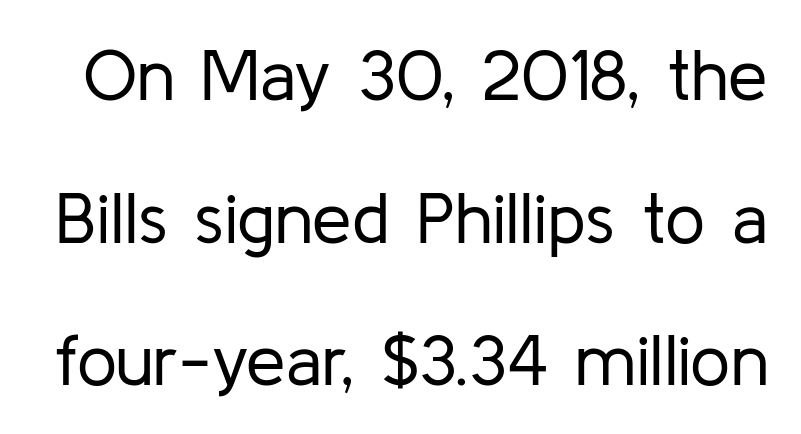
The font family rendered here belongs to the sans-serif group. Leading is clearly above the norm, producing a sparse column. Is this a heavy cut? Hardly; it is regular or lighter. The type sits square on the baseline with zero lean. These lines are rendered in a variable-pitch font.
